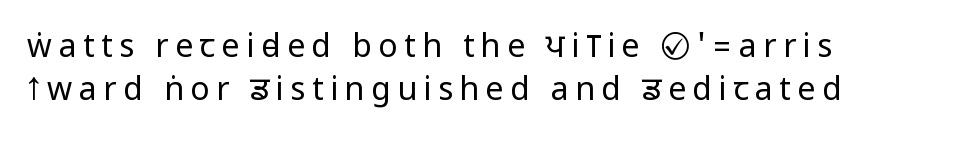
Q: Is the text bold? A: No.
Q: Is the text italic (slanted)? A: No, it is upright.
Q: Is the typeface a serif or a sans-serif typeface? A: Sans-serif.
Q: Is the text underlined? A: No.
Q: How is the paragraph aligned? A: Left-aligned.
Q: Is the spacing between letters normal or unusually wide? A: Unusually wide.
Q: Is the spacing between lines tight, normal or loose? A: Normal.
Q: Width (condensed, normal, or wide)? A: Condensed.
Q: Stroke contrast? A: Low.
